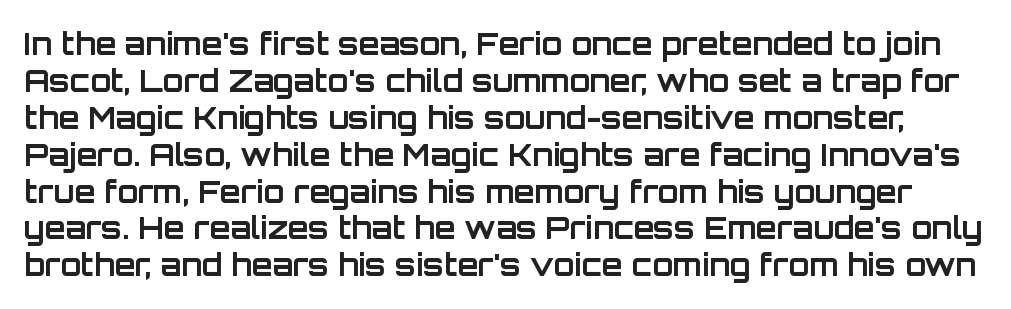
Q: Is the text bold? A: Yes.
Q: Is the text italic (slanted)? A: No, it is upright.
Q: Is the typeface a serif or a sans-serif typeface? A: Sans-serif.
Q: Is the text underlined? A: No.
Q: Is the spacing between letters normal or unusually wide? A: Normal.
Q: Width (condensed, normal, or wide)? A: Normal.
Q: Stroke contrast? A: Low.
Q: x-height? A: Large.
Q: Monospaced? A: No.
